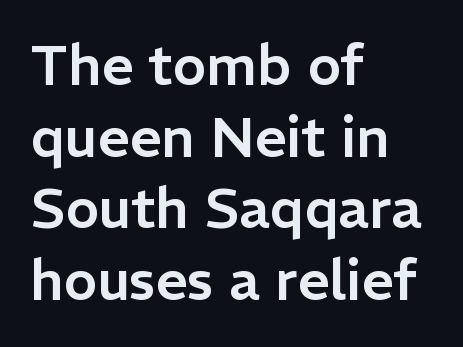
Q: Is the text italic (slanted)? A: No, it is upright.
Q: Is the typeface a serif or a sans-serif typeface? A: Sans-serif.
Q: Is the text underlined? A: No.
Q: How is the paragraph aligned? A: Left-aligned.
Q: Is the spacing between letters normal or unusually wide? A: Normal.
Q: Is the spacing between lines tight, normal or loose? A: Normal.
Q: Width (condensed, normal, or wide)? A: Normal.
Q: Stroke contrast? A: Low.
Q: x-height? A: Medium.
Q: Monospaced? A: No.
